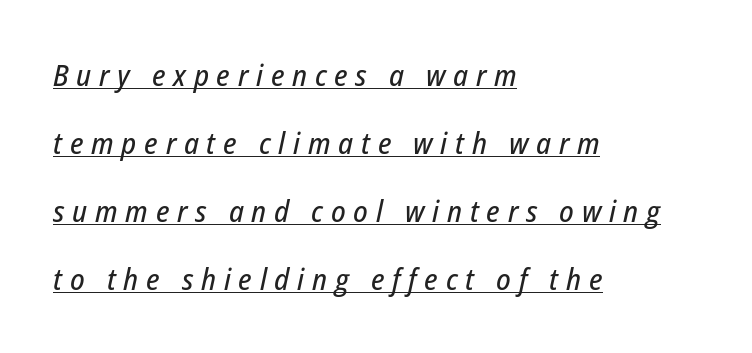
The image shows 30 px condensed type, italic (leaning right); set left-aligned, loose line spacing (2.27x), unusually wide letter spacing (+0.26 em), underlined; low stroke contrast and a medium x-height.
